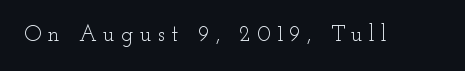
The image shows 22 px text type, upright; set unusually wide letter spacing (+0.29 em), not underlined.
